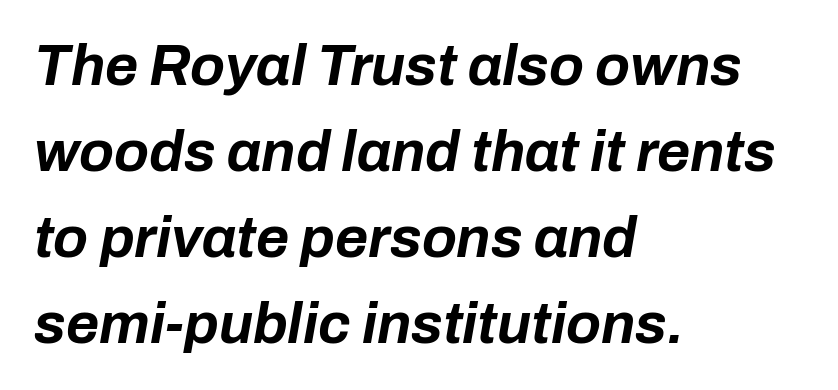
{"italic": "yes", "lean": "right", "slant_degrees": 10, "bold": "yes", "weight": "bold", "width": "normal", "stroke_contrast": "low", "x_height": "medium", "monospaced": "no", "underline": "no", "align": "left", "line_spacing": "normal", "line_spacing_ratio": 1.51, "letter_spacing": "normal", "letter_spacing_em": 0.0, "glyph_px": 57}
